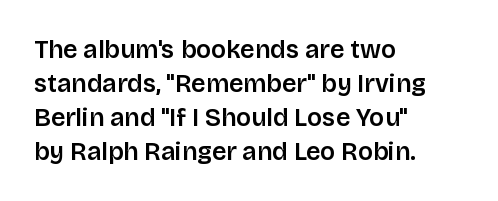
{"italic": "no", "underline": "no", "align": "left", "line_spacing": "normal", "line_spacing_ratio": 1.36, "letter_spacing": "normal", "letter_spacing_em": 0.0, "glyph_px": 25}
